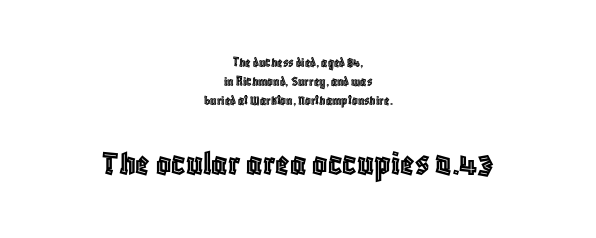
The image shows 37 px condensed type, upright; set centered, normal line spacing (1.37x), normal letter spacing, not underlined; the second (bottom) block is 2.64x larger; a large x-height.
